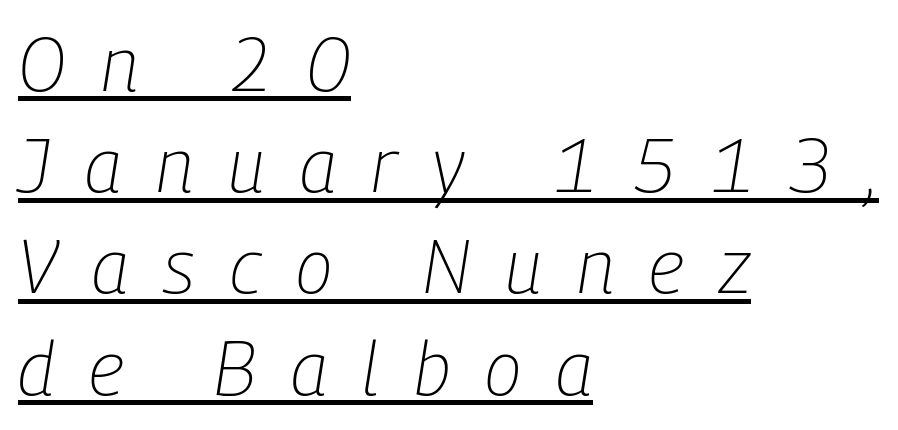
Q: Is the text bold? A: No.
Q: Is the text italic (slanted)? A: Yes, it leans right by about 9 degrees.
Q: Is the text underlined? A: Yes.
Q: How is the paragraph aligned? A: Left-aligned.
Q: Is the spacing between letters normal or unusually wide? A: Unusually wide.
Q: Is the spacing between lines tight, normal or loose? A: Normal.
Q: Width (condensed, normal, or wide)? A: Condensed.
Q: Stroke contrast? A: Low.
Q: x-height? A: Medium.
Q: Monospaced? A: No.
